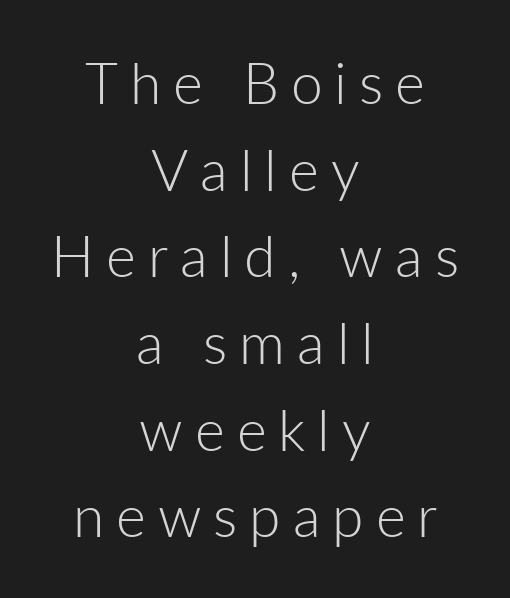
Q: Is the text bold? A: No.
Q: Is the text italic (slanted)? A: No, it is upright.
Q: Is the typeface a serif or a sans-serif typeface? A: Sans-serif.
Q: Is the text underlined? A: No.
Q: How is the paragraph aligned? A: Centered.
Q: Is the spacing between letters normal or unusually wide? A: Unusually wide.
Q: Is the spacing between lines tight, normal or loose? A: Normal.
Q: Width (condensed, normal, or wide)? A: Normal.
Q: Stroke contrast? A: Low.
Q: x-height? A: Medium.
Q: Monospaced? A: No.
